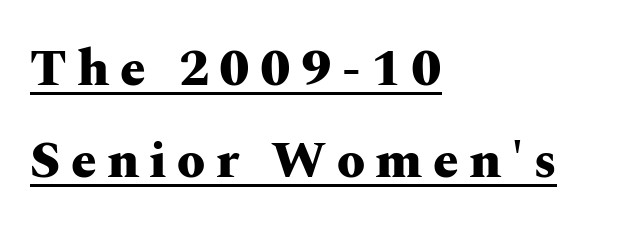
Is there any slant? The stems are plumb. A continuous stroke trails under the words, as in a hyperlink. The font is running at its bold setting. The designer went with a serif here, giving each stem small feet. Observe the wide spacing: letters keep a clear distance from each other.
